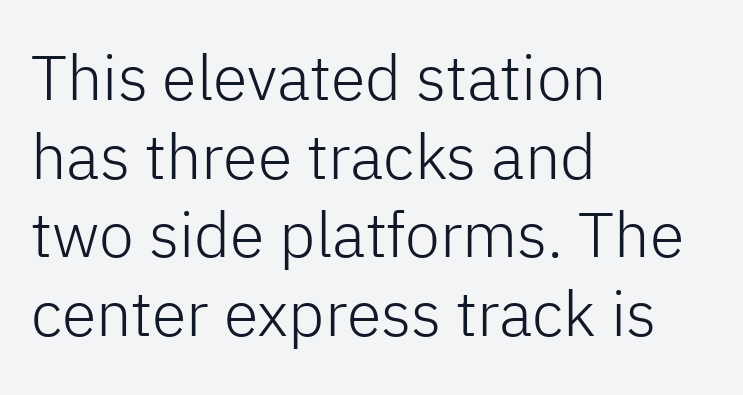
Caption: multi-line text, flush left, ragged right. Vertical spacing — default. Each letter's strokes conclude bluntly, with no projecting serifs. Designer's note — italics off, roman on. These glyphs show unthickened strokes, regular width or finer.
